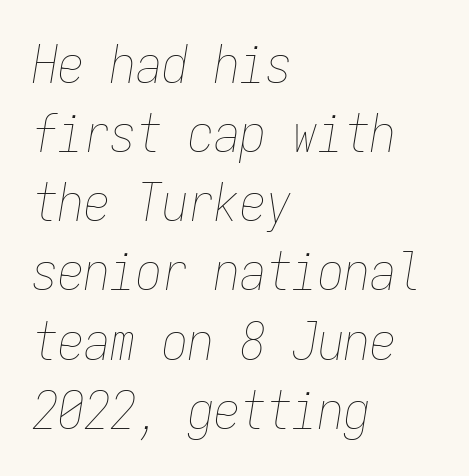
Q: Is the text bold? A: No.
Q: Is the text italic (slanted)? A: Yes, it leans right by about 9 degrees.
Q: Is the text underlined? A: No.
Q: How is the paragraph aligned? A: Left-aligned.
Q: Is the spacing between letters normal or unusually wide? A: Normal.
Q: Is the spacing between lines tight, normal or loose? A: Normal.
Q: Width (condensed, normal, or wide)? A: Condensed.
Q: Stroke contrast? A: Low.
Q: x-height? A: Medium.
Q: Monospaced? A: Yes.
